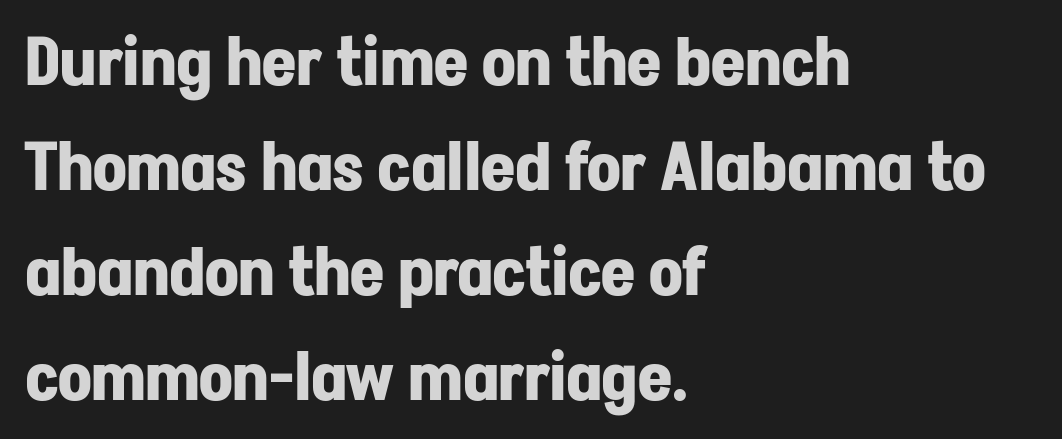
Emphasis by weight is at full strength: bold. Unlike italic type, these characters show no tilt at all. The face used here is proportionally spaced, like ordinary book or web type. Check under the words: just untouched page. Notice how the passage keeps a crisp vertical edge on the left only.
